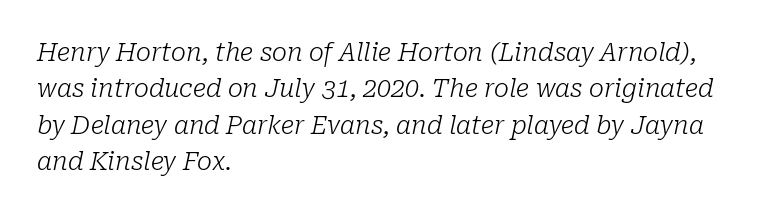
{"italic": "yes", "lean": "right", "slant_degrees": 10, "bold": "no", "underline": "no", "align": "left", "line_spacing": "normal", "line_spacing_ratio": 1.46, "letter_spacing": "normal", "letter_spacing_em": 0.0, "glyph_px": 25}
